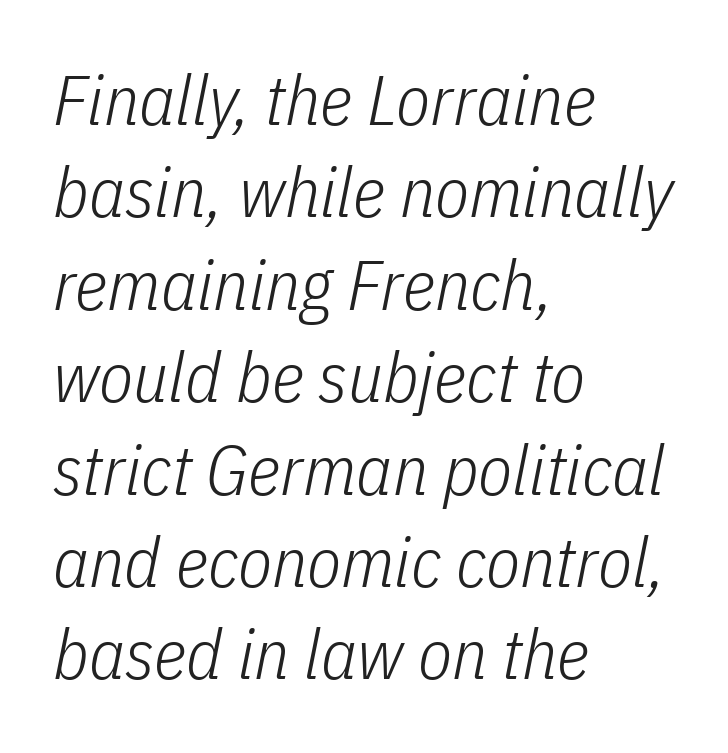
Letters rest on an invisible, unmarked baseline. These lines sit exactly where default settings would place them. In CSS terms this would be text-align: left. These lines keep a tight, regular rhythm from letter to letter. Heft: none added — not bold.
